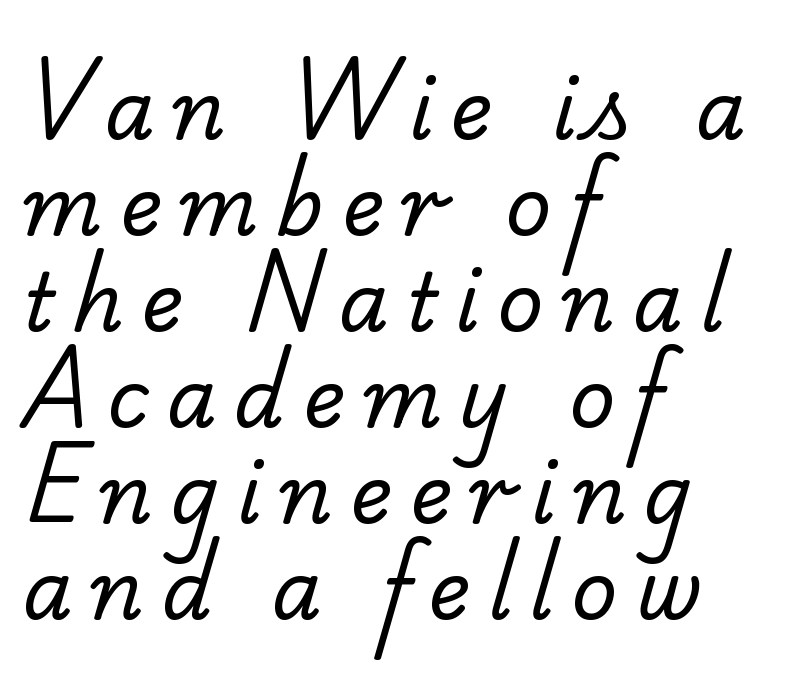
You could only call the tracking loose — the letters float apart. Descenders are the only things crossing below the line. Spacing verdict: proportional, widths tailored to each character. The paragraph shown leans on its left margin. The cut favours lightness, reaching ordinary text weight at its darkest.
